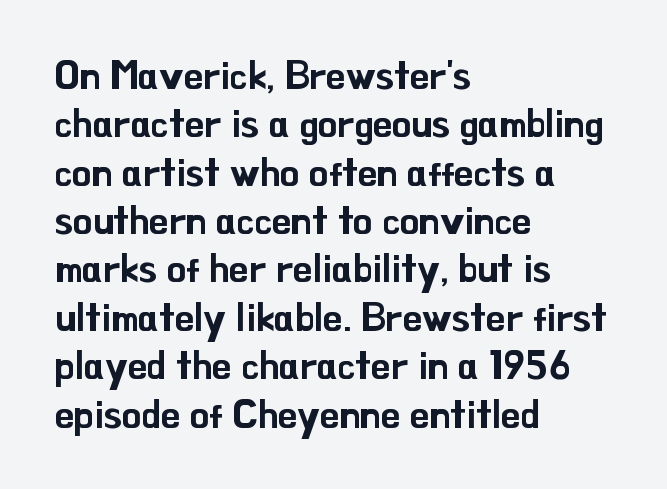
The image shows 39 px sans-serif type, upright; set left-aligned, line spacing 1.24x, normal letter spacing, not underlined; low stroke contrast and a small x-height.
